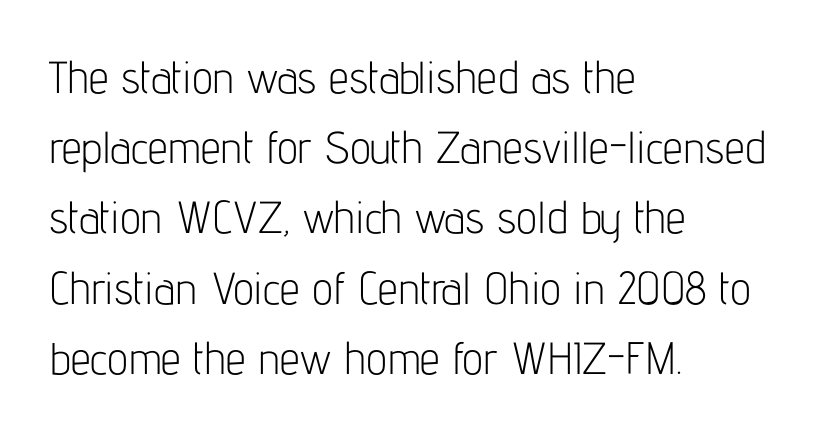
{"serif": "no", "italic": "no", "bold": "no", "weight": "light", "width": "condensed", "stroke_contrast": "low", "x_height": "medium", "monospaced": "no", "underline": "no", "align": "left", "line_spacing": "normal", "line_spacing_ratio": 1.56, "letter_spacing": "normal", "letter_spacing_em": 0.0, "glyph_px": 45}
